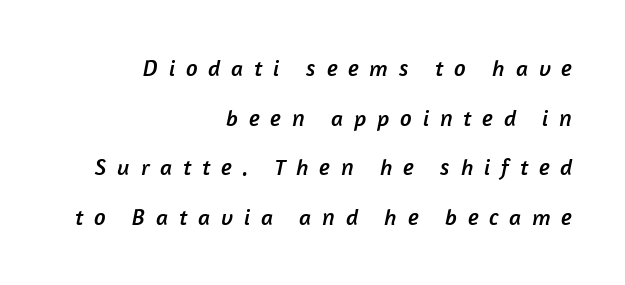
A clean baseline with only descenders dipping below it. One-word summary of the alignment: right. You could fit nearly another row in the gap between these rows. Look at the tracking — it's clearly loosened, letters drifting apart.
